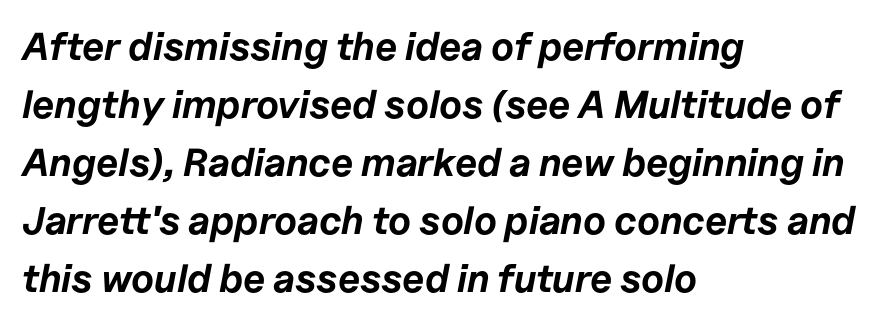
{"italic": "yes", "lean": "right", "slant_degrees": 11, "bold": "yes", "weight": "bold", "width": "normal", "stroke_contrast": "low", "x_height": "medium", "monospaced": "no", "underline": "no", "align": "left", "line_spacing": "normal", "line_spacing_ratio": 1.49, "letter_spacing": "normal", "letter_spacing_em": 0.0, "glyph_px": 39}
